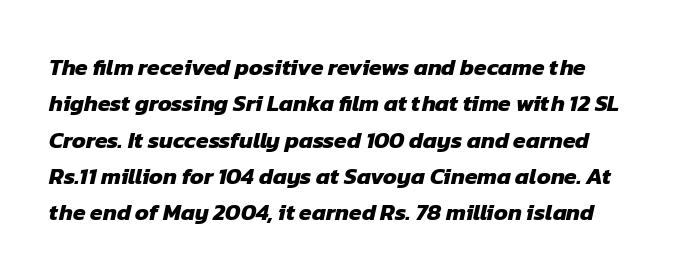
Summary of weight: heavy, a full bold. Short note: letters normally spaced. Check under the words: just untouched page. This block has exactly the height ordinary leading produces.
